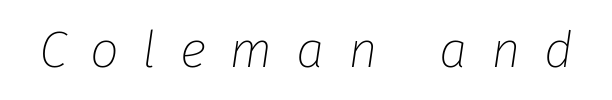
Q: Is the text bold? A: No.
Q: Is the text italic (slanted)? A: Yes, it leans right by about 8 degrees.
Q: Is the text underlined? A: No.
Q: Is the spacing between letters normal or unusually wide? A: Unusually wide.
Q: Width (condensed, normal, or wide)? A: Normal.
Q: Stroke contrast? A: Low.
Q: x-height? A: Medium.
Q: Monospaced? A: No.
